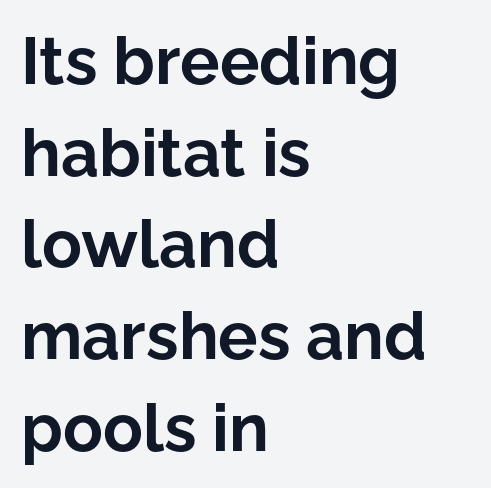
Q: Is the text bold? A: Yes.
Q: Is the text italic (slanted)? A: No, it is upright.
Q: Is the typeface a serif or a sans-serif typeface? A: Sans-serif.
Q: Is the text underlined? A: No.
Q: How is the paragraph aligned? A: Left-aligned.
Q: Is the spacing between letters normal or unusually wide? A: Normal.
Q: Is the spacing between lines tight, normal or loose? A: Normal.
Q: Width (condensed, normal, or wide)? A: Normal.
Q: Stroke contrast? A: Low.
Q: x-height? A: Medium.
Q: Monospaced? A: No.
